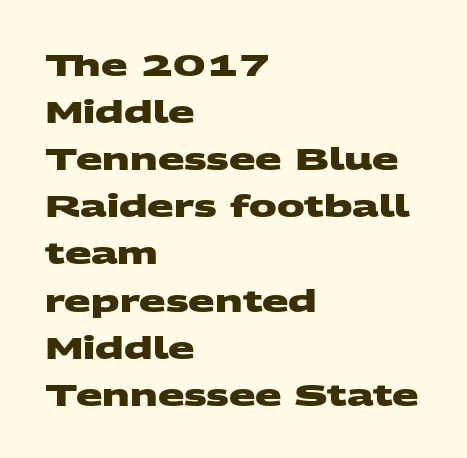
{"serif": "no", "bold": "yes", "weight": "heavy", "width": "wide", "stroke_contrast": "medium", "x_height": "large", "monospaced": "no", "underline": "no", "align": "left", "line_spacing": "normal", "line_spacing_ratio": 1.52, "letter_spacing": "normal", "letter_spacing_em": 0.0, "glyph_px": 31}
